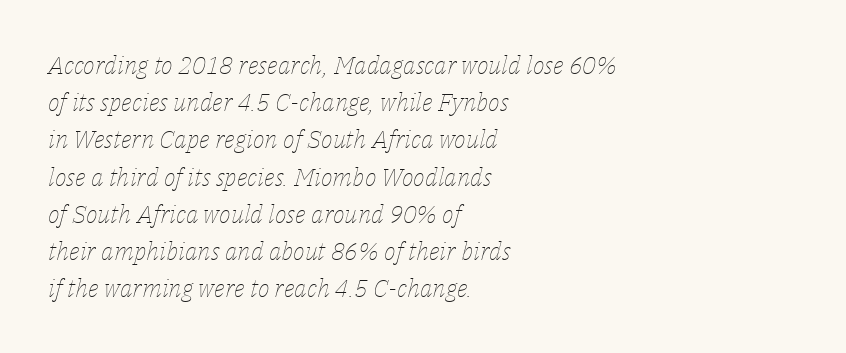
The passage shown is not bold in any degree. Each new line begins a customary step beneath the previous one. Plain, unruled lines of type. A classic flush-left, rag-right setting is used for this passage. The line texture is even and compact thanks to regular tracking. Quick note: italic.
